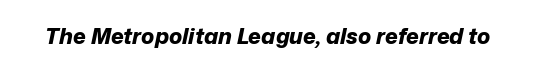
Plain, unruled lines of type. Nobody touched the tracking dial on this one. Each glyph is drawn with heavy, bold strokes. The typography opts for an oblique posture over an upright one.
